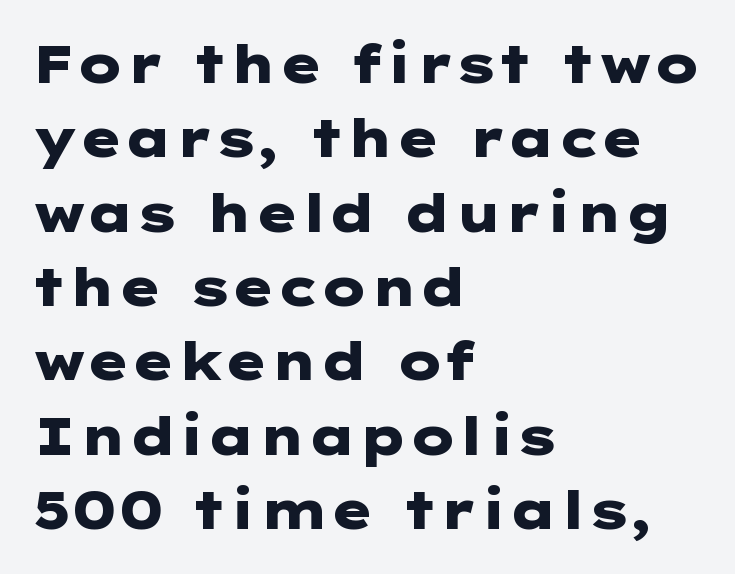
The image shows 52 px heavy, wide sans-serif type, upright; set left-aligned, normal line spacing (1.43x), normal letter spacing, not underlined; low stroke contrast and a medium x-height.
